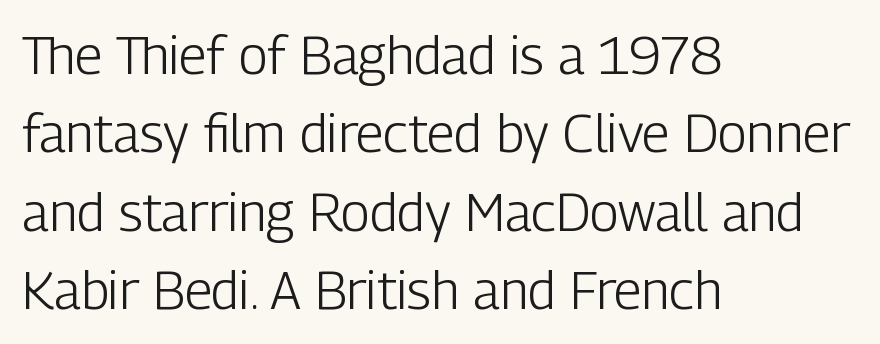
The image shows 53 px light, condensed sans-serif type, upright; set left-aligned, normal line spacing (1.48x), normal letter spacing, not underlined; low stroke contrast and a medium x-height.
